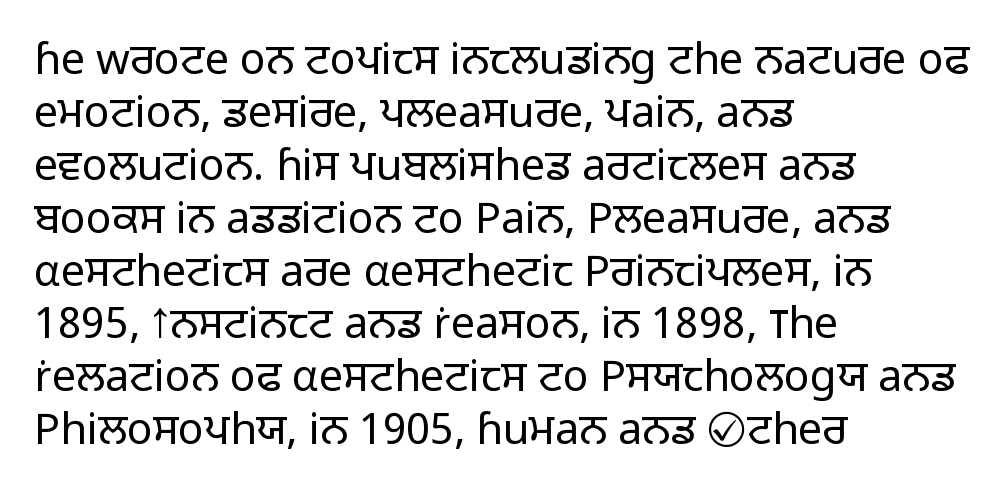
{"serif": "no", "italic": "no", "bold": "no", "weight": "light", "width": "normal", "stroke_contrast": "low", "x_height": "medium", "monospaced": "no", "underline": "no", "align": "left", "line_spacing_ratio": 1.23, "letter_spacing": "normal", "letter_spacing_em": 0.0, "glyph_px": 43}
